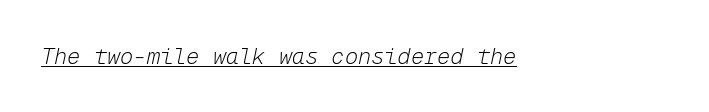
{"italic": "yes", "lean": "right", "slant_degrees": 12, "bold": "no", "underline": "yes", "letter_spacing": "normal", "letter_spacing_em": 0.0, "glyph_px": 22}
